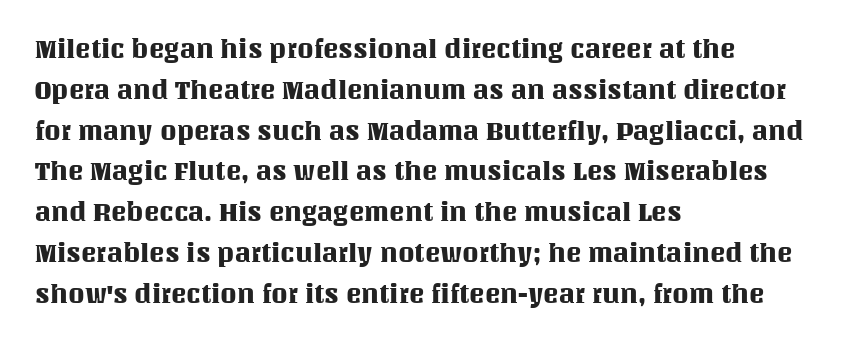
The image shows 26 px text type, upright; set left-aligned, normal line spacing (1.57x), normal letter spacing, not underlined.
